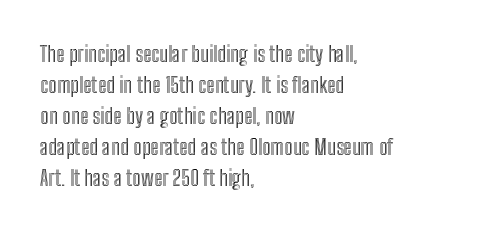
{"italic": "no", "underline": "no", "align": "left", "line_spacing": "normal", "line_spacing_ratio": 1.41, "letter_spacing": "normal", "letter_spacing_em": 0.0, "glyph_px": 22}
